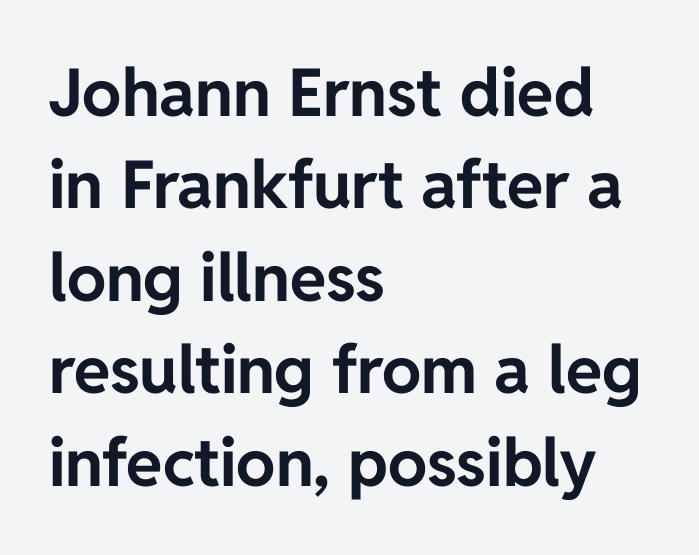
{"serif": "no", "italic": "no", "bold": "yes", "weight": "bold", "width": "normal", "stroke_contrast": "low", "x_height": "medium", "monospaced": "no", "underline": "no", "align": "left", "line_spacing": "normal", "line_spacing_ratio": 1.4, "letter_spacing": "normal", "letter_spacing_em": 0.0, "glyph_px": 66}
